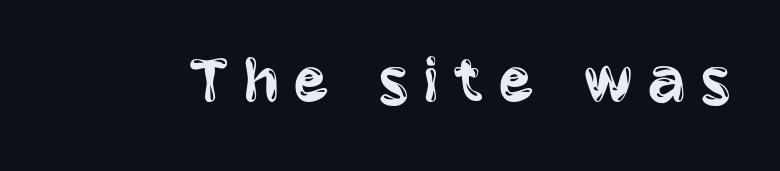
The image shows 72 px regular-weight, condensed sans-serif type, upright; set not underlined; low stroke contrast and a large x-height.
